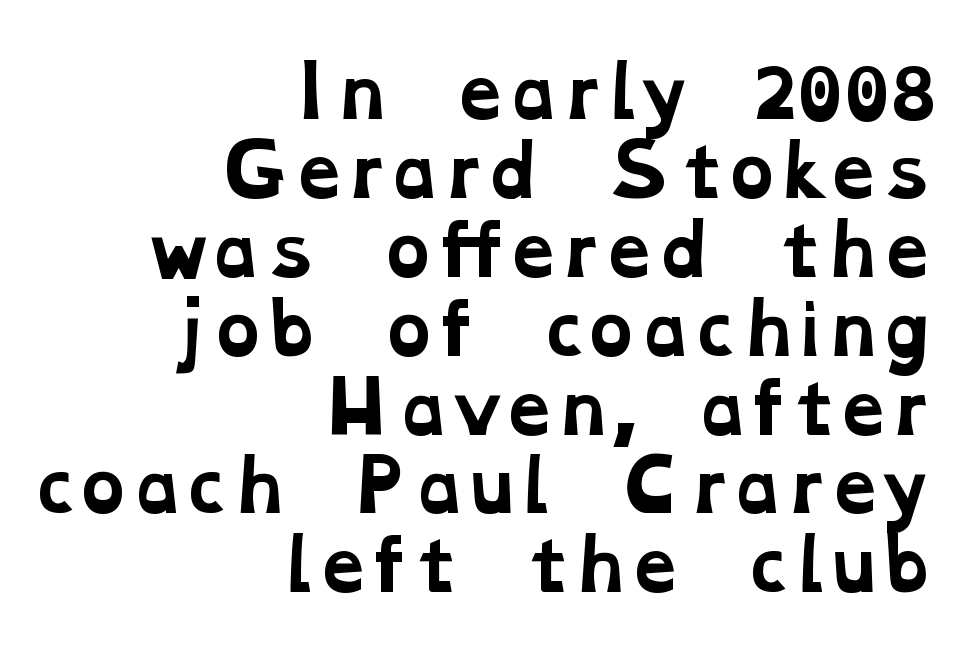
Q: Is the text bold? A: Yes.
Q: Is the typeface a serif or a sans-serif typeface? A: Serif.
Q: Is the text underlined? A: No.
Q: How is the paragraph aligned? A: Right-aligned.
Q: Is the spacing between letters normal or unusually wide? A: Normal.
Q: Width (condensed, normal, or wide)? A: Wide.
Q: Stroke contrast? A: Low.
Q: x-height? A: Medium.
Q: Monospaced? A: No.
